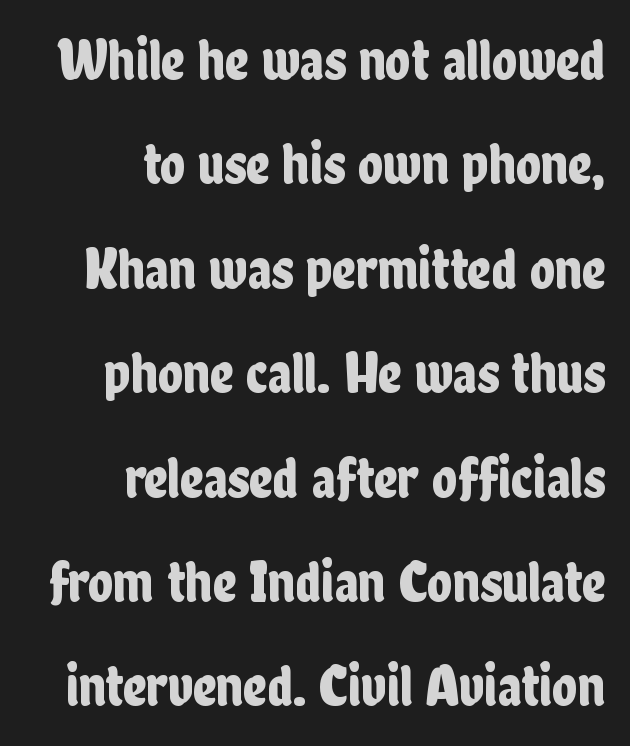
{"serif": "no", "italic": "no", "width": "condensed", "stroke_contrast": "low", "x_height": "medium", "monospaced": "no", "underline": "no", "align": "right", "line_spacing_ratio": 1.8, "letter_spacing": "normal", "letter_spacing_em": 0.0, "glyph_px": 58}
